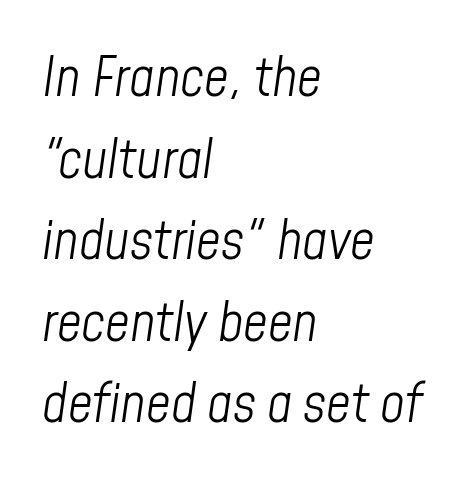
Q: Is the text bold? A: No.
Q: Is the text italic (slanted)? A: Yes, it leans right by about 8 degrees.
Q: Is the text underlined? A: No.
Q: How is the paragraph aligned? A: Left-aligned.
Q: Is the spacing between letters normal or unusually wide? A: Normal.
Q: Is the spacing between lines tight, normal or loose? A: Normal.
Q: Width (condensed, normal, or wide)? A: Condensed.
Q: Stroke contrast? A: Low.
Q: x-height? A: Medium.
Q: Monospaced? A: No.
